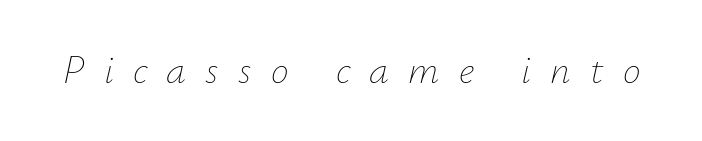
Q: Is the text bold? A: No.
Q: Is the text italic (slanted)? A: Yes, it leans right by about 12 degrees.
Q: Is the text underlined? A: No.
Q: Is the spacing between letters normal or unusually wide? A: Unusually wide.
Q: Width (condensed, normal, or wide)? A: Normal.
Q: Stroke contrast? A: Low.
Q: x-height? A: Small.
Q: Monospaced? A: No.
